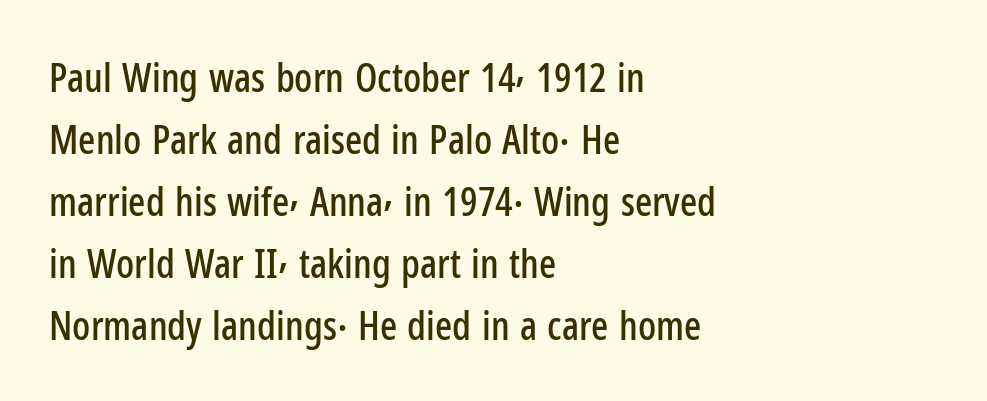
The rendering anchors every line to the left-hand side. Vertical spacing — default. The typography opts for an upright posture over an oblique one. Varying glyph widths throughout — classic text-font behaviour. Rule under the text: the space is simply empty.
